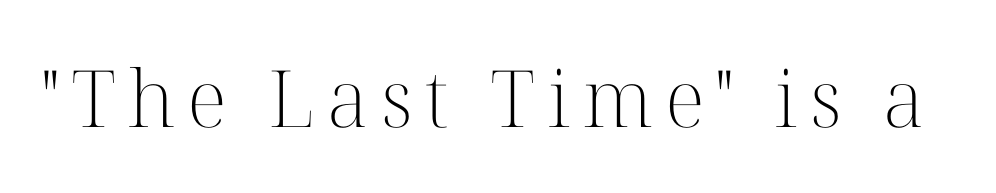
The font's upright variant was chosen for this text. The words here are not underlined. Proportional: the letters do not fall into vertical columns. Summary of weight: not heavy and not bold. Serif or sans? Serif — the stroke terminals have little feet.
